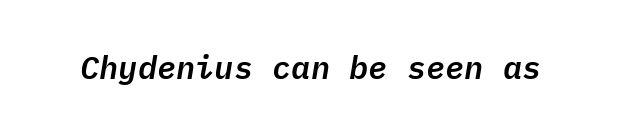
The image shows 32 px text type, italic (leaning right), monospaced; set normal letter spacing, not underlined; low stroke contrast and a medium x-height.
